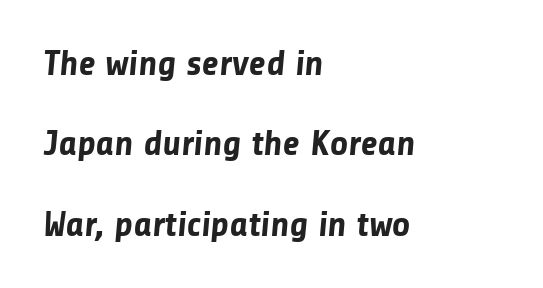
The image shows 36 px bold sans-serif type; set left-aligned, loose line spacing (2.23x), normal letter spacing, not underlined; low stroke contrast and a medium x-height.
